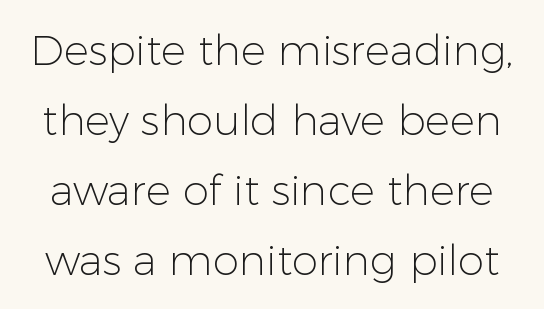
The image shows 42 px light sans-serif type, upright; set normal line spacing (1.67x), normal letter spacing, not underlined; low stroke contrast and a medium x-height.
